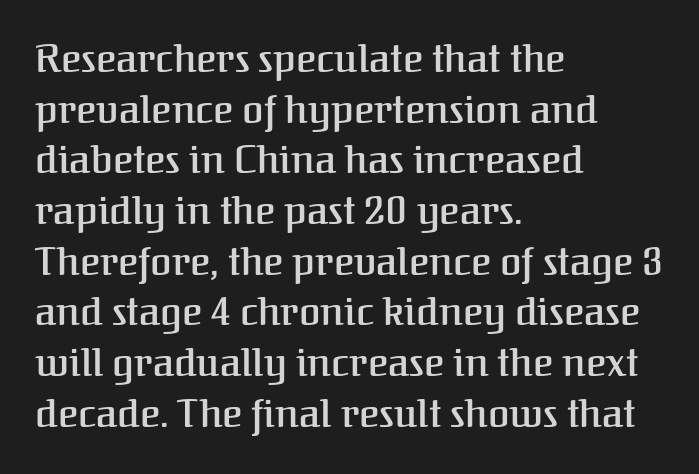
The letters advance in unequal steps, a hallmark of proportional type. Has an underline been added? It has not. A bit beefed up — I'd call it semibold rather than bold. The tracking reads as untouched default to a designer's eye. Classification — serif. It's the straight-up-and-down kind of type.
